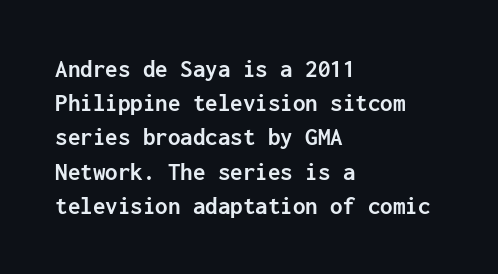
{"italic": "no", "bold": "yes", "underline": "no", "align": "left", "line_spacing": "normal", "line_spacing_ratio": 1.37, "letter_spacing": "normal", "letter_spacing_em": 0.0, "glyph_px": 25}
